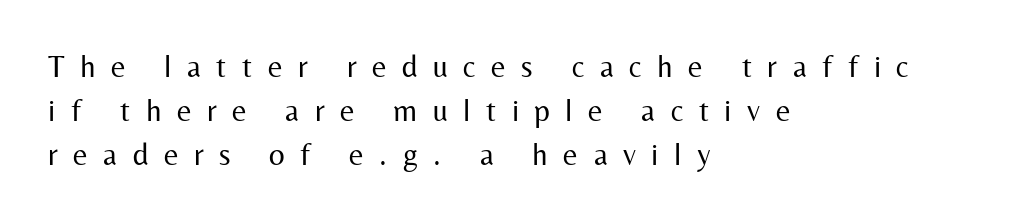
{"serif": "no", "italic": "no", "bold": "no", "weight": "regular", "width": "normal", "stroke_contrast": "medium", "x_height": "medium", "monospaced": "no", "underline": "no", "align": "left", "line_spacing": "normal", "line_spacing_ratio": 1.42, "letter_spacing": "wide", "letter_spacing_em": 0.5, "glyph_px": 31}
